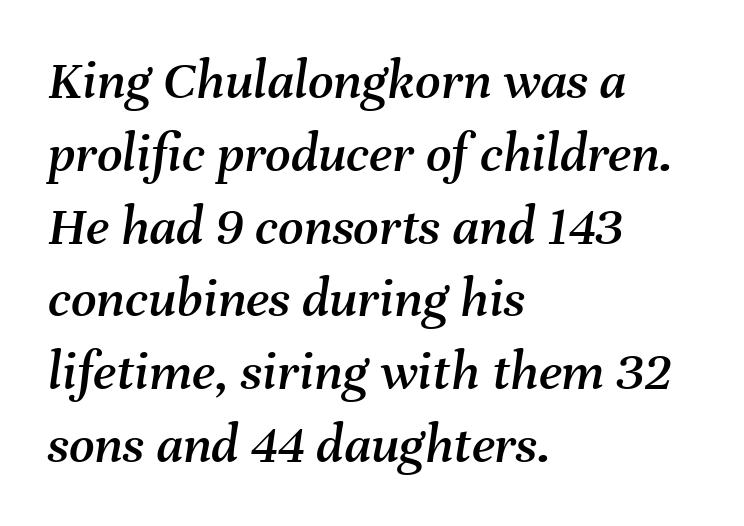
{"italic": "yes", "lean": "right", "slant_degrees": 8, "width": "normal", "stroke_contrast": "medium", "x_height": "medium", "monospaced": "no", "underline": "no", "align": "left", "line_spacing": "normal", "line_spacing_ratio": 1.3, "letter_spacing": "normal", "letter_spacing_em": 0.0, "glyph_px": 56}
